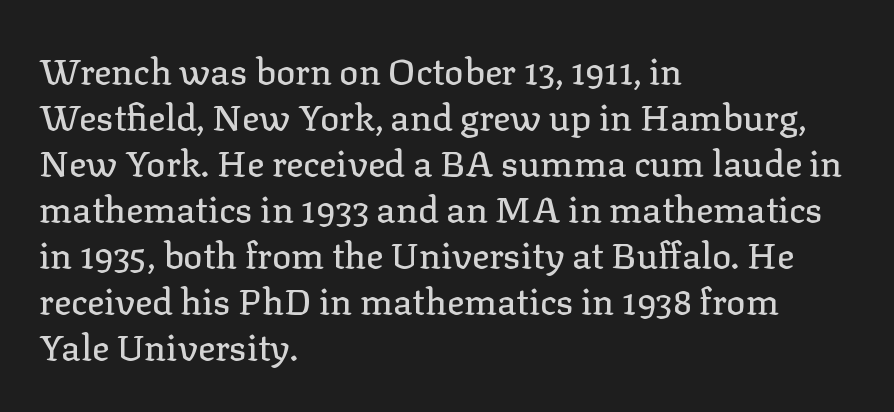
{"serif": "yes", "italic": "no", "width": "normal", "stroke_contrast": "low", "x_height": "medium", "monospaced": "no", "underline": "no", "align": "left", "line_spacing": "normal", "line_spacing_ratio": 1.28, "letter_spacing": "normal", "letter_spacing_em": 0.0, "glyph_px": 36}
